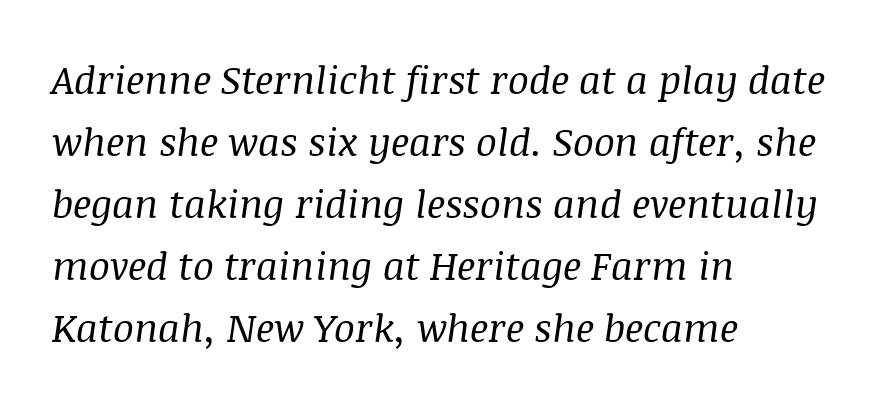
The passage shown is typed in a proportional face where columns would drift. The typeface has the unassuming heft of standard copy or less. This is oblique type, the kind used for emphasis or titles. The compositor pushed each line to the left boundary. This rendering features lettering with no underline.
